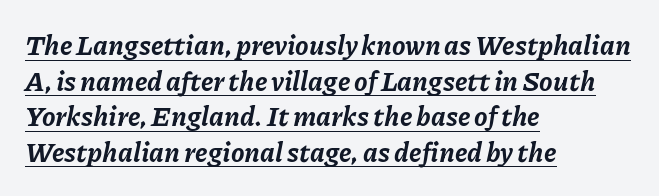
Q: Is the text bold? A: Yes.
Q: Is the text italic (slanted)? A: Yes, it leans right by about 11 degrees.
Q: Is the text underlined? A: Yes.
Q: How is the paragraph aligned? A: Left-aligned.
Q: Is the spacing between letters normal or unusually wide? A: Normal.
Q: Is the spacing between lines tight, normal or loose? A: Normal.
